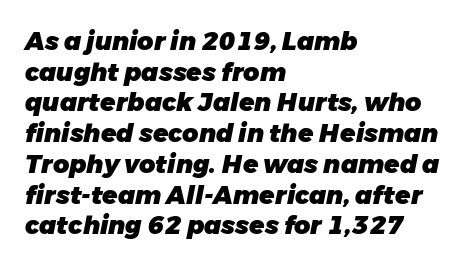
{"italic": "yes", "lean": "right", "slant_degrees": 11, "bold": "yes", "underline": "no", "align": "left", "line_spacing_ratio": 1.23, "letter_spacing": "normal", "letter_spacing_em": 0.0, "glyph_px": 25}
